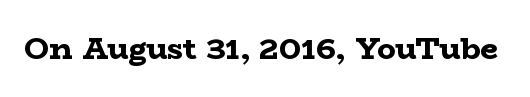
What kind of face is this? One with serifs. Each glyph is drawn with heavy, bold strokes. No extra tracking has been applied to these lines. When letters stand straight like this, we call the style roman or upright.
